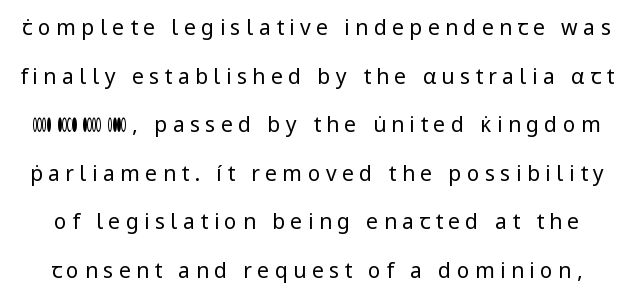
Descenders hang freely into open space. The rendering uses a large line-height, opening up the rows. Observe the wide spacing: letters keep a clear distance from each other. The cut favours lightness, reaching ordinary text weight at its darkest. You can tell it's not italic because the verticals are truly vertical.
